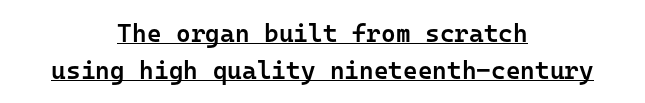
Q: Is the text bold? A: Semi-bold.
Q: Is the text italic (slanted)? A: No, it is upright.
Q: Is the text underlined? A: Yes.
Q: How is the paragraph aligned? A: Centered.
Q: Is the spacing between letters normal or unusually wide? A: Normal.
Q: Is the spacing between lines tight, normal or loose? A: Normal.
